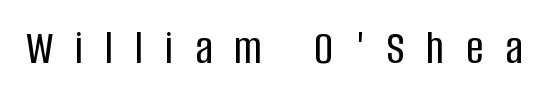
The image shows 49 px condensed sans-serif type, upright; set unusually wide letter spacing (+0.44 em), not underlined; low stroke contrast and a large x-height.
